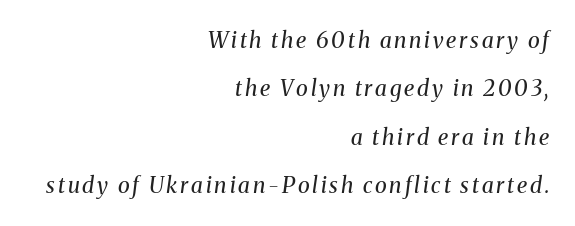
A quiet, ordinary-to-light weight characterises the typeface. Line ends are locked; line starts wander. The designer dialed line spacing up above the default. The typography opts for an oblique posture over an upright one. Decoration check: the copy has no underline.
